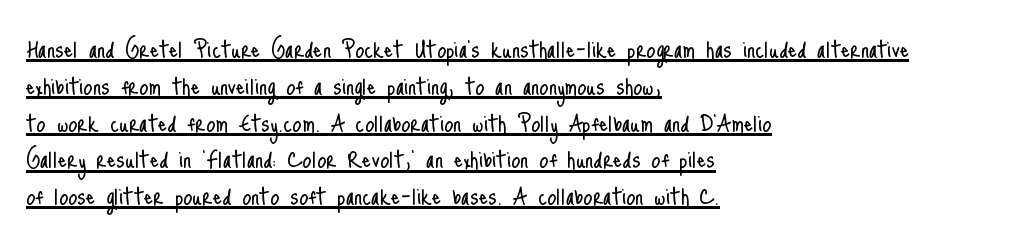
Q: Is the text bold? A: No.
Q: Is the text italic (slanted)? A: No, it is upright.
Q: Is the typeface a serif or a sans-serif typeface? A: Sans-serif.
Q: Is the text underlined? A: Yes.
Q: How is the paragraph aligned? A: Left-aligned.
Q: Is the spacing between letters normal or unusually wide? A: Normal.
Q: Is the spacing between lines tight, normal or loose? A: Normal.
Q: Width (condensed, normal, or wide)? A: Condensed.
Q: Stroke contrast? A: Low.
Q: x-height? A: Small.
Q: Monospaced? A: No.
